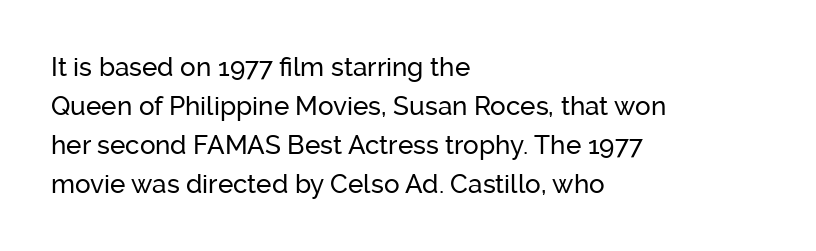
The image shows 26 px text type, upright; set left-aligned, normal line spacing (1.5x), normal letter spacing, not underlined.
